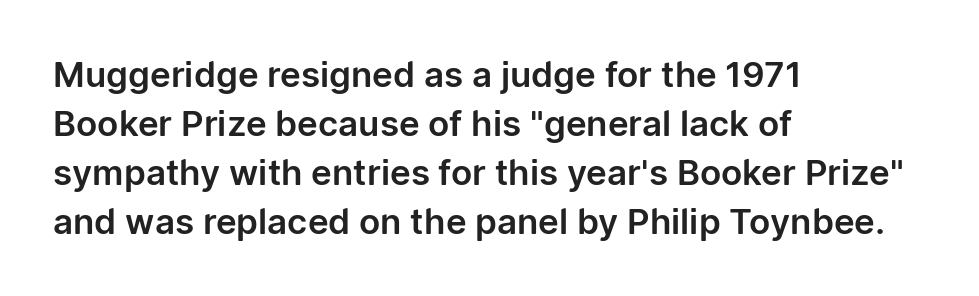
The image shows 35 px sans-serif type, upright; set left-aligned, normal line spacing (1.4x), normal letter spacing, not underlined; low stroke contrast and a medium x-height.
